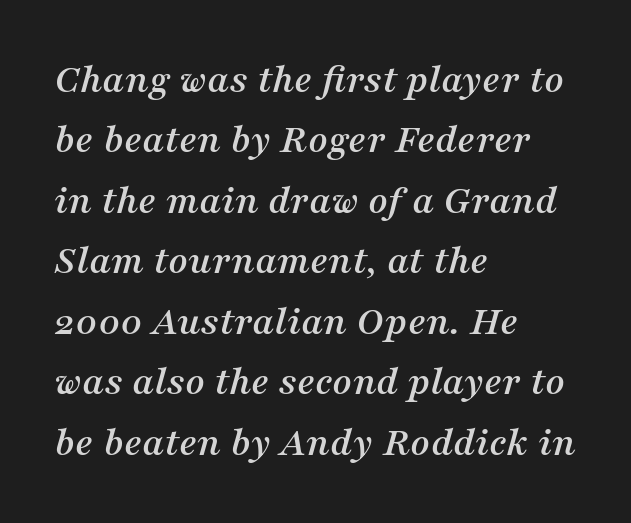
The image shows 42 px serif type, italic (leaning right); set left-aligned, normal line spacing (1.44x), normal letter spacing, not underlined; medium stroke contrast and a medium x-height.
